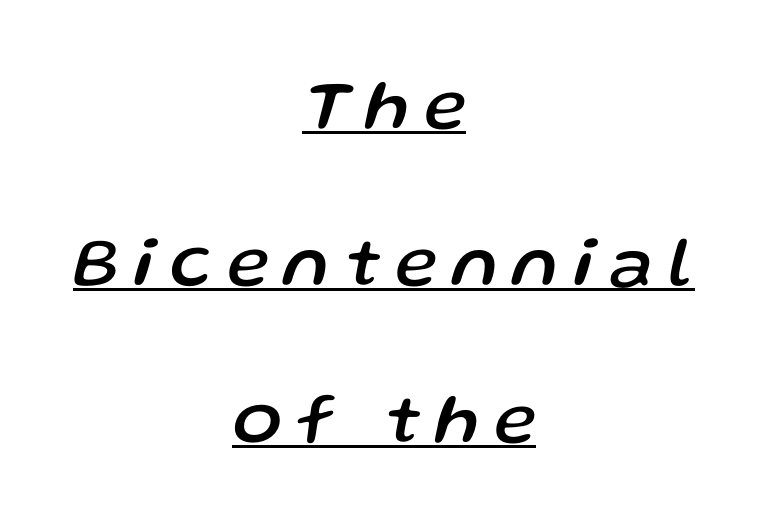
The image shows 72 px text type, italic (leaning right); set centered, loose line spacing (2.18x), unusually wide letter spacing (+0.21 em), underlined; low stroke contrast and a medium x-height.
